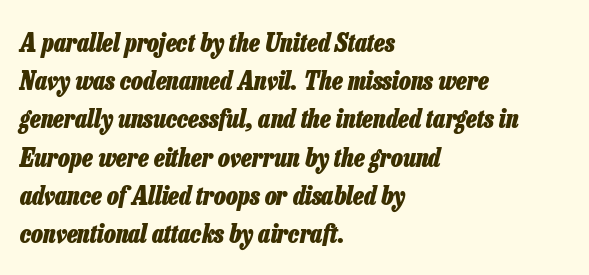
{"italic": "yes", "lean": "right", "slant_degrees": 13, "bold": "yes", "underline": "no", "align": "left", "line_spacing": "normal", "line_spacing_ratio": 1.53, "letter_spacing": "normal", "letter_spacing_em": 0.0, "glyph_px": 25}
